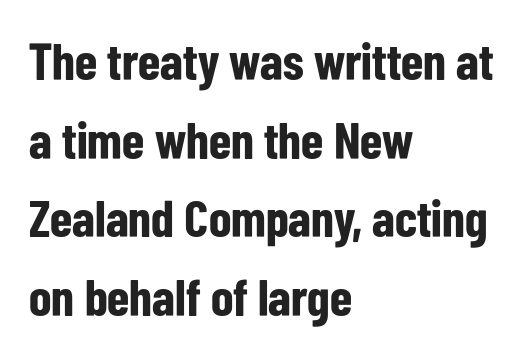
The baseline area is clear. You can tell it's not italic because the verticals are truly vertical. The lines are quadded left. A dark, heavy texture on the line: the type is bold. Tracking here is standard; glyphs follow each other at the usual distance. What's the leading like? Ordinary, nothing unusual.
